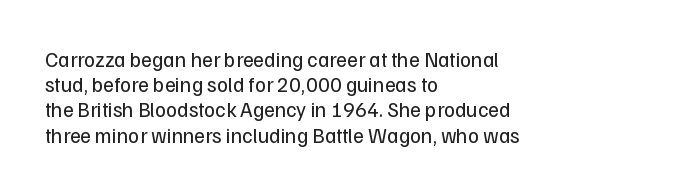
Q: Is the text bold? A: No.
Q: Is the text italic (slanted)? A: No, it is upright.
Q: Is the text underlined? A: No.
Q: How is the paragraph aligned? A: Left-aligned.
Q: Is the spacing between letters normal or unusually wide? A: Normal.
